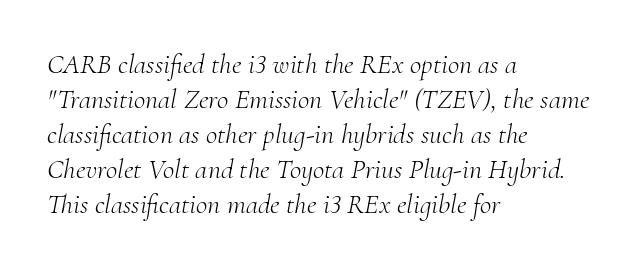
{"serif": "yes", "italic": "yes", "lean": "right", "slant_degrees": 10, "bold": "no", "weight": "light", "width": "normal", "stroke_contrast": "medium", "x_height": "small", "monospaced": "no", "underline": "no", "align": "left", "line_spacing": "normal", "line_spacing_ratio": 1.25, "letter_spacing": "normal", "letter_spacing_em": 0.0, "glyph_px": 28}
